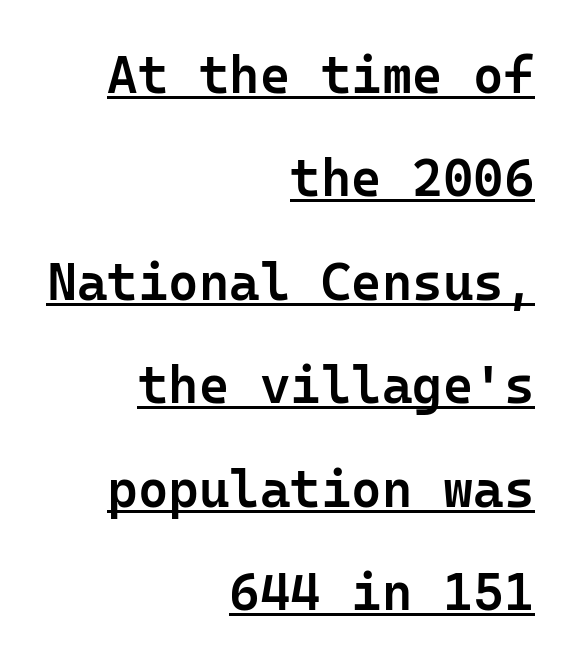
{"serif": "no", "italic": "no", "bold": "semi", "weight": "semibold", "width": "normal", "stroke_contrast": "low", "x_height": "medium", "monospaced": "yes", "underline": "yes", "align": "right", "line_spacing": "loose", "line_spacing_ratio": 1.99, "letter_spacing": "normal", "letter_spacing_em": 0.0, "glyph_px": 52}
